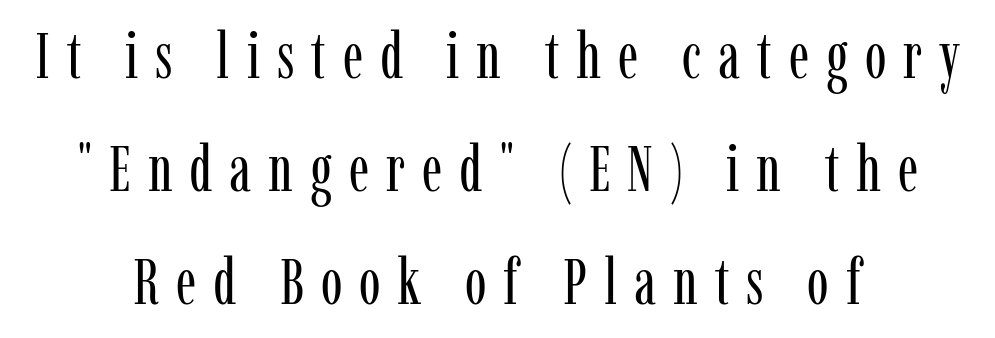
{"serif": "yes", "italic": "no", "bold": "no", "weight": "regular", "width": "condensed", "stroke_contrast": "low", "x_height": "medium", "monospaced": "no", "underline": "no", "align": "center", "line_spacing_ratio": 1.74, "letter_spacing": "wide", "letter_spacing_em": 0.26, "glyph_px": 65}
